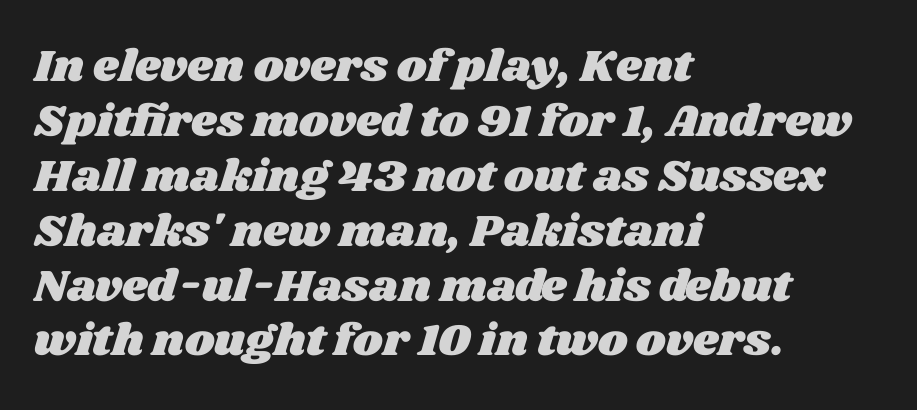
Q: Is the text underlined? A: No.
Q: How is the paragraph aligned? A: Left-aligned.
Q: Is the spacing between letters normal or unusually wide? A: Normal.
Q: Width (condensed, normal, or wide)? A: Wide.
Q: Stroke contrast? A: Medium.
Q: x-height? A: Large.
Q: Monospaced? A: No.
